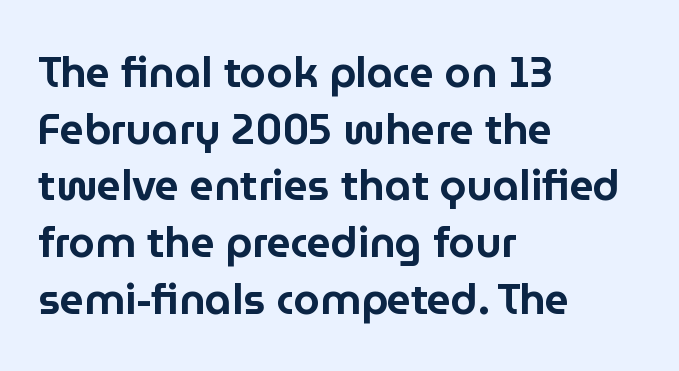
Q: Is the text italic (slanted)? A: No, it is upright.
Q: Is the typeface a serif or a sans-serif typeface? A: Sans-serif.
Q: Is the text underlined? A: No.
Q: How is the paragraph aligned? A: Left-aligned.
Q: Is the spacing between letters normal or unusually wide? A: Normal.
Q: Is the spacing between lines tight, normal or loose? A: Normal.
Q: Width (condensed, normal, or wide)? A: Normal.
Q: Stroke contrast? A: Low.
Q: x-height? A: Medium.
Q: Monospaced? A: No.
